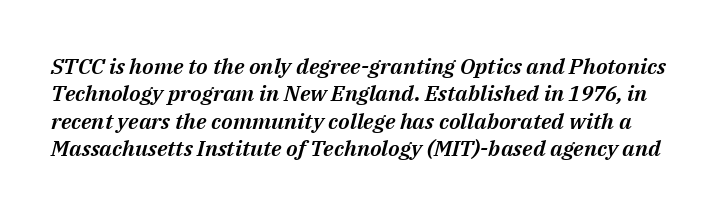
Q: Is the text italic (slanted)? A: Yes, it leans right by about 14 degrees.
Q: Is the text underlined? A: No.
Q: Is the spacing between letters normal or unusually wide? A: Normal.
